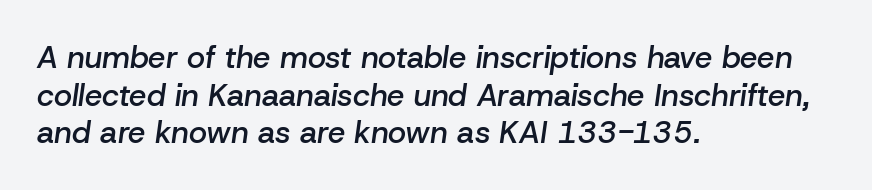
These words are printed semibold, heavier than regular yet not bold. The whole block is typeset with a tilt. The words here are not underlined. Proportional: the letters do not fall into vertical columns.
